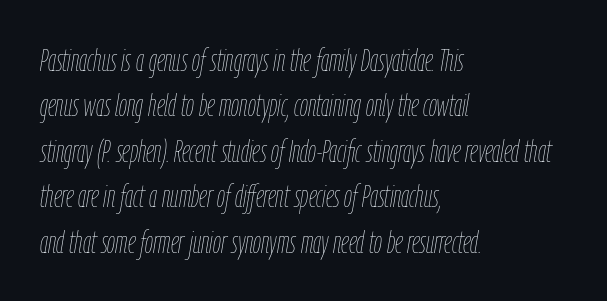
The image shows 32 px thin, condensed type, italic (leaning right); set left-aligned, normal line spacing (1.42x), normal letter spacing, not underlined; low stroke contrast and a medium x-height.
